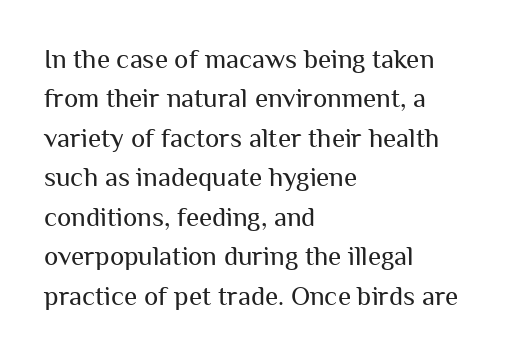
Q: Is the text bold? A: No.
Q: Is the text italic (slanted)? A: No, it is upright.
Q: Is the text underlined? A: No.
Q: How is the paragraph aligned? A: Left-aligned.
Q: Is the spacing between letters normal or unusually wide? A: Normal.
Q: Is the spacing between lines tight, normal or loose? A: Normal.
